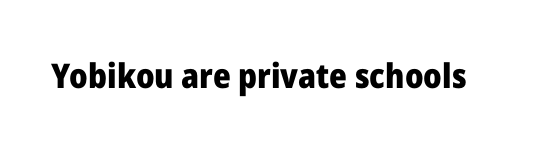
The image shows 34 px heavy sans-serif type, upright; set normal letter spacing, not underlined; low stroke contrast and a medium x-height.
